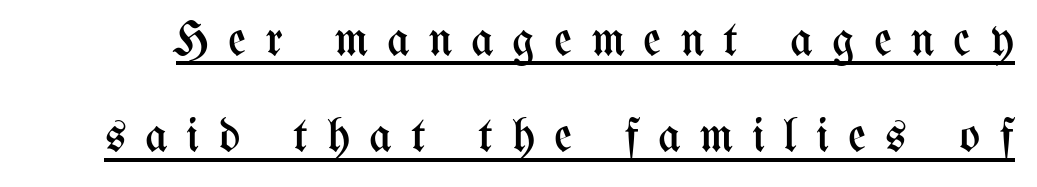
Q: Is the text bold? A: No.
Q: Is the text italic (slanted)? A: No, it is upright.
Q: Is the text underlined? A: Yes.
Q: Is the spacing between letters normal or unusually wide? A: Unusually wide.
Q: Is the spacing between lines tight, normal or loose? A: Loose.
Q: Width (condensed, normal, or wide)? A: Condensed.
Q: Stroke contrast? A: Medium.
Q: x-height? A: Medium.
Q: Monospaced? A: No.
